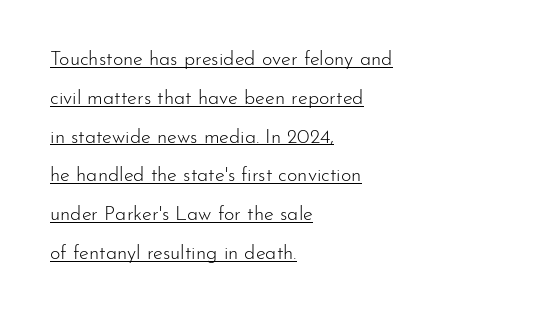
The image shows 20 px text type, upright; set left-aligned, loose line spacing (1.94x), normal letter spacing, underlined.
